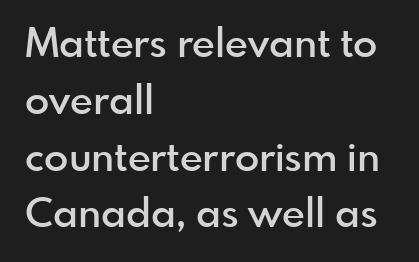
This is moderately heavy type, rendered in semibold. Varying glyph widths throughout — classic text-font behaviour. Examine the stroke ends and you'll find no serifs. One-word summary of the alignment: left. A typesetter would call this leading conventional body-copy spacing. The passage shown is not underscored anywhere.
